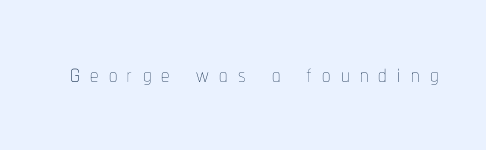
Q: Is the text bold? A: No.
Q: Is the text italic (slanted)? A: No, it is upright.
Q: Is the text underlined? A: No.
Q: Is the spacing between letters normal or unusually wide? A: Unusually wide.
Q: Width (condensed, normal, or wide)? A: Condensed.
Q: Stroke contrast? A: Low.
Q: x-height? A: Medium.
Q: Monospaced? A: No.
